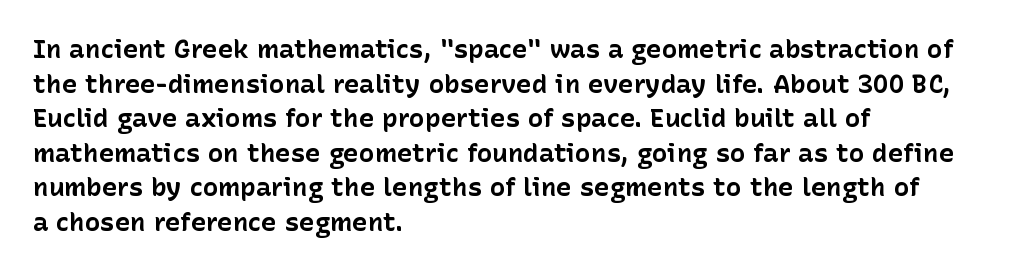
{"italic": "no", "bold": "yes", "underline": "no", "align": "left", "line_spacing": "normal", "line_spacing_ratio": 1.33, "letter_spacing": "normal", "letter_spacing_em": 0.0, "glyph_px": 26}
